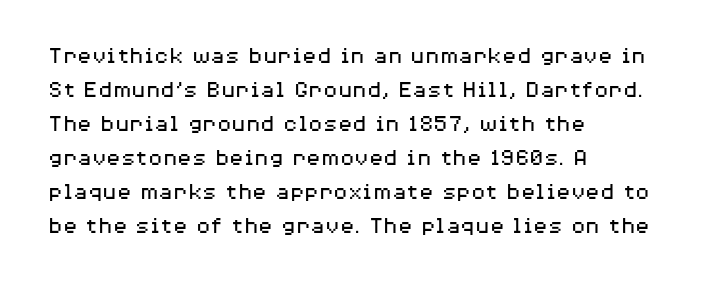
The image shows 24 px text type, upright; set left-aligned, normal line spacing (1.42x), normal letter spacing, not underlined.
